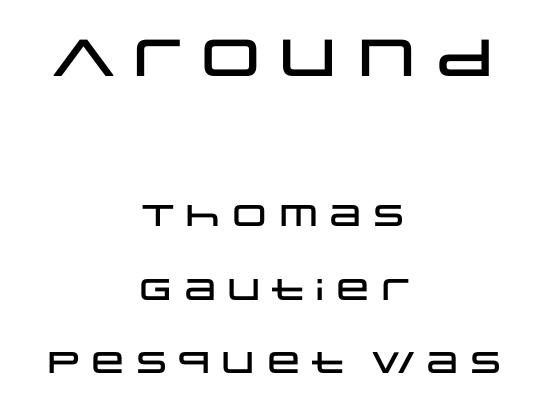
The letters carry no serifs — their stems end cleanly without finishing strokes. Do the letters lean? They stand straight. Where is the straight margin? There isn't one; the lines are centered. The foot of each line stays bare and open.
